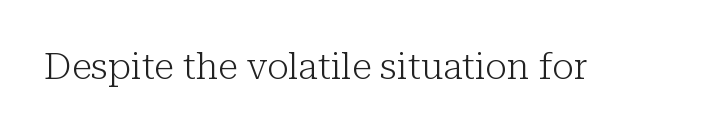
Q: Is the text bold? A: No.
Q: Is the text italic (slanted)? A: No, it is upright.
Q: Is the typeface a serif or a sans-serif typeface? A: Serif.
Q: Is the text underlined? A: No.
Q: Is the spacing between letters normal or unusually wide? A: Normal.
Q: Width (condensed, normal, or wide)? A: Normal.
Q: Stroke contrast? A: Low.
Q: x-height? A: Medium.
Q: Monospaced? A: No.
